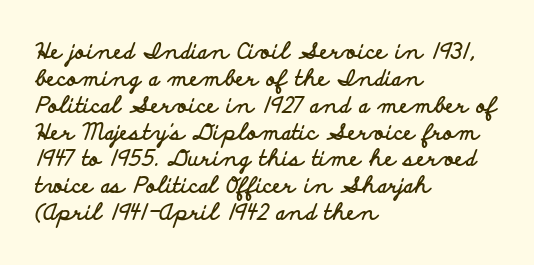
Q: Is the text bold? A: Yes.
Q: Is the text italic (slanted)? A: Yes.
Q: Is the text underlined? A: No.
Q: How is the paragraph aligned? A: Left-aligned.
Q: Is the spacing between letters normal or unusually wide? A: Normal.
